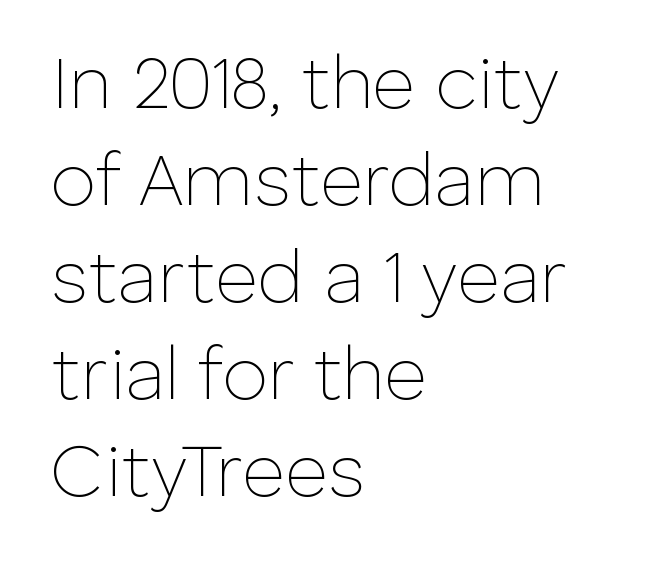
The image shows 74 px thin sans-serif type, upright; set left-aligned, normal line spacing (1.31x), normal letter spacing, not underlined; low stroke contrast and a medium x-height.
